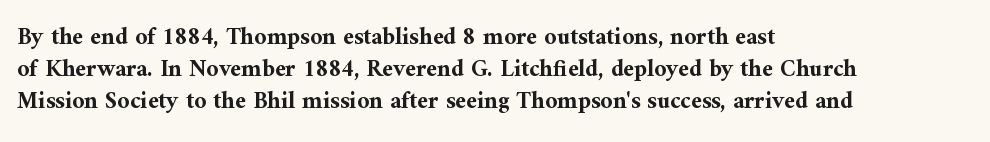
Q: Is the text bold? A: Yes.
Q: Is the text italic (slanted)? A: No, it is upright.
Q: Is the text underlined? A: No.
Q: How is the paragraph aligned? A: Left-aligned.
Q: Is the spacing between letters normal or unusually wide? A: Normal.
Q: Is the spacing between lines tight, normal or loose? A: Normal.
